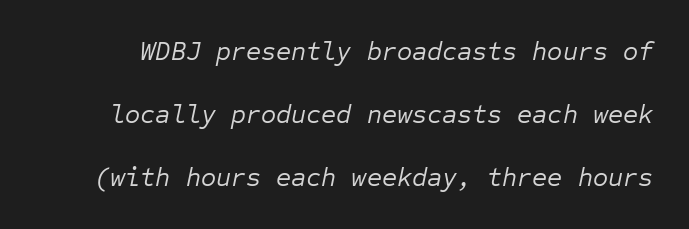
The image shows 26 px text type, italic (leaning right); set loose line spacing (2.43x), normal letter spacing, not underlined.
